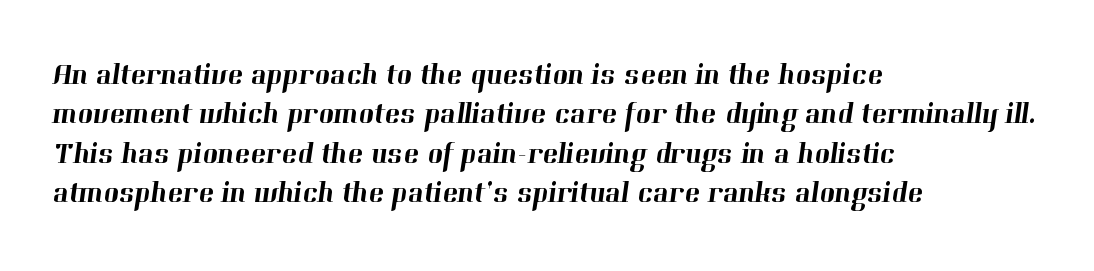
The gap between lines stays unmarked. The space between consecutive lines is moderate. The horizontal fit of the characters is conventional and even. You can tell from the footed stems that serif type was used. This sample has the flowing, uneven cadence of proportional lettering. Does the copy run flush right? No — it runs flush left.
